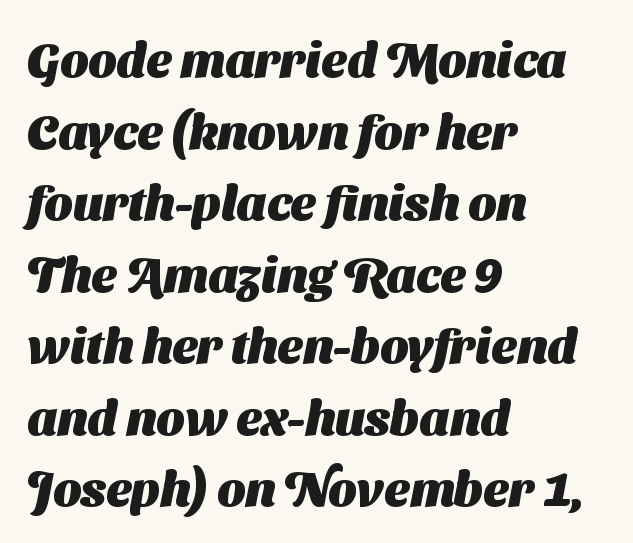
{"serif": "no", "bold": "yes", "weight": "heavy", "width": "normal", "stroke_contrast": "medium", "x_height": "medium", "monospaced": "no", "underline": "no", "align": "left", "line_spacing": "normal", "line_spacing_ratio": 1.46, "letter_spacing": "normal", "letter_spacing_em": 0.0, "glyph_px": 49}
